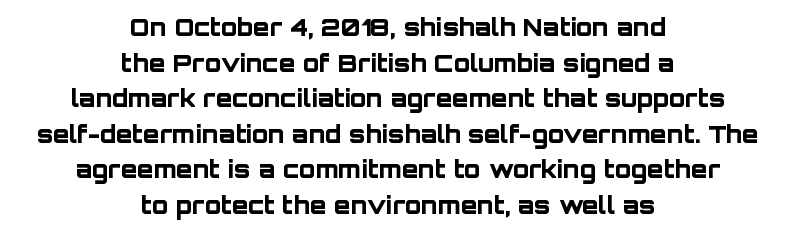
The image shows 24 px bold type, upright; set centered, normal line spacing (1.48x), normal letter spacing, not underlined.
